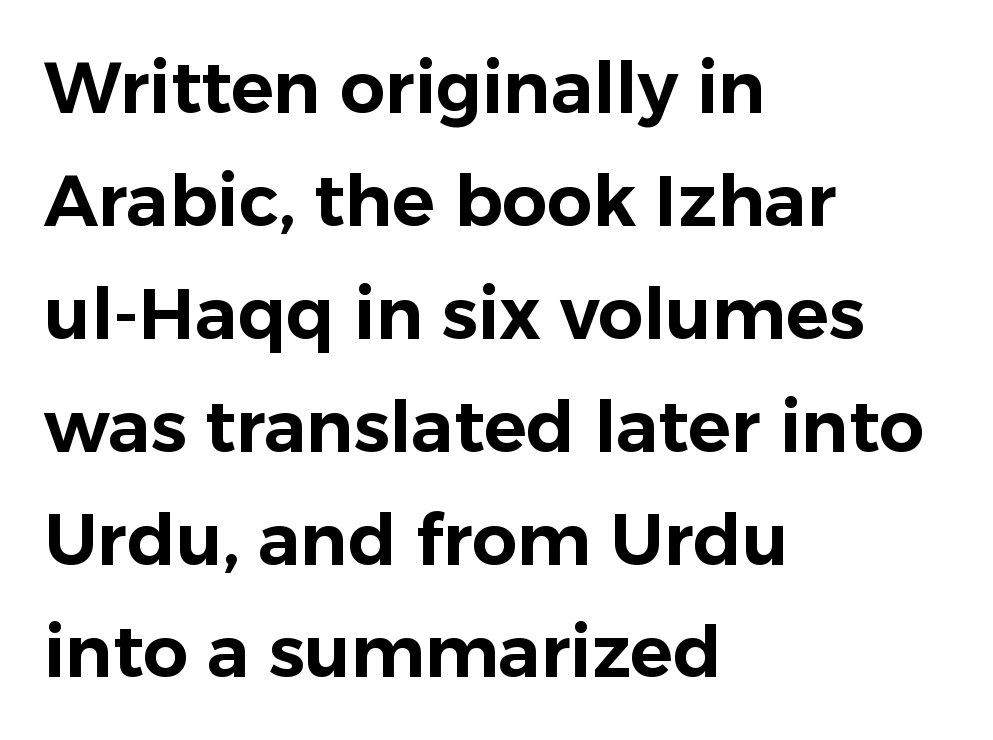
The type family on display is of the sans-serif kind. What's the leading like? Ordinary, nothing unusual. The rendering keeps characters at their native spacing. Each letter keeps its own natural width here, so spacing adapts to shape.
